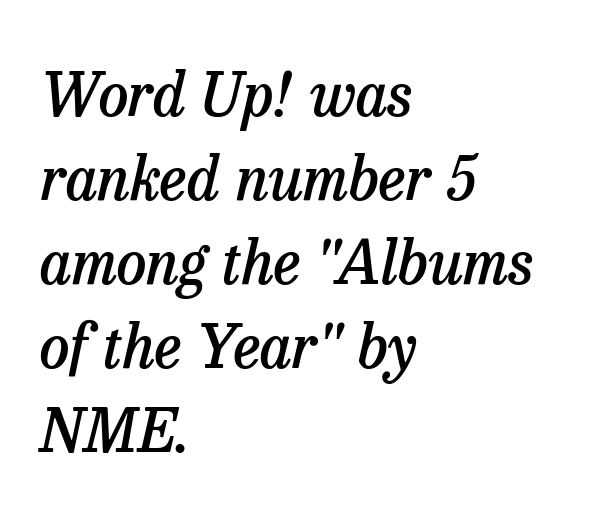
{"serif": "yes", "italic": "yes", "lean": "right", "slant_degrees": 13, "bold": "semi", "weight": "semibold", "width": "normal", "stroke_contrast": "low", "x_height": "medium", "monospaced": "no", "underline": "no", "align": "left", "line_spacing": "normal", "line_spacing_ratio": 1.4, "letter_spacing": "normal", "letter_spacing_em": 0.0, "glyph_px": 60}
